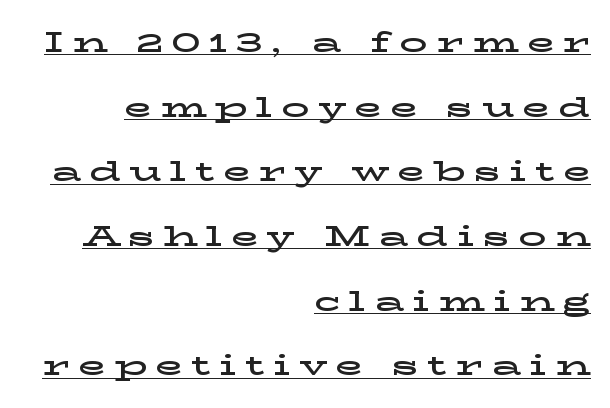
Q: Is the text italic (slanted)? A: No, it is upright.
Q: Is the typeface a serif or a sans-serif typeface? A: Serif.
Q: Is the text underlined? A: Yes.
Q: How is the paragraph aligned? A: Right-aligned.
Q: Is the spacing between letters normal or unusually wide? A: Unusually wide.
Q: Is the spacing between lines tight, normal or loose? A: Loose.
Q: Width (condensed, normal, or wide)? A: Wide.
Q: Stroke contrast? A: Low.
Q: x-height? A: Medium.
Q: Monospaced? A: No.
